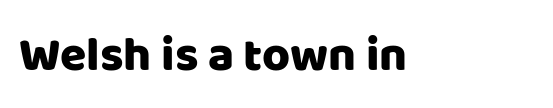
Q: Is the text italic (slanted)? A: No, it is upright.
Q: Is the typeface a serif or a sans-serif typeface? A: Sans-serif.
Q: Is the text underlined? A: No.
Q: Is the spacing between letters normal or unusually wide? A: Normal.
Q: Width (condensed, normal, or wide)? A: Normal.
Q: Stroke contrast? A: Low.
Q: x-height? A: Large.
Q: Monospaced? A: No.
